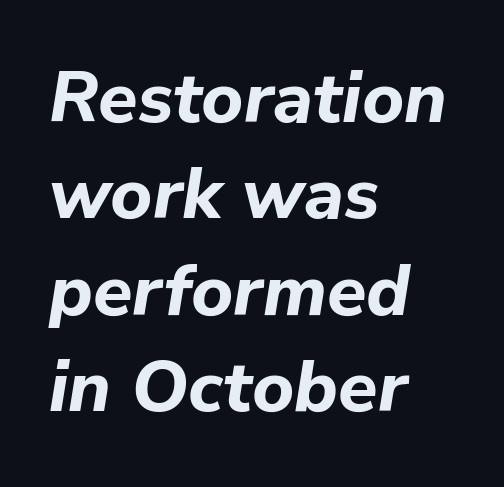
{"italic": "yes", "lean": "right", "slant_degrees": 9, "bold": "yes", "weight": "bold", "width": "normal", "stroke_contrast": "low", "x_height": "medium", "monospaced": "no", "underline": "no", "align": "left", "line_spacing": "normal", "line_spacing_ratio": 1.34, "letter_spacing": "normal", "letter_spacing_em": 0.0, "glyph_px": 72}
